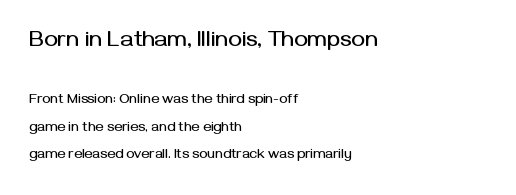
Q: Is the text italic (slanted)? A: No, it is upright.
Q: Is the text underlined? A: No.
Q: How is the paragraph aligned? A: Left-aligned.
Q: Is the spacing between letters normal or unusually wide? A: Normal.
Q: Is the spacing between lines tight, normal or loose? A: Loose.
Q: Which block of text is set in a larger size, the first (top) or the second (bottom)? A: The first (top) one.
